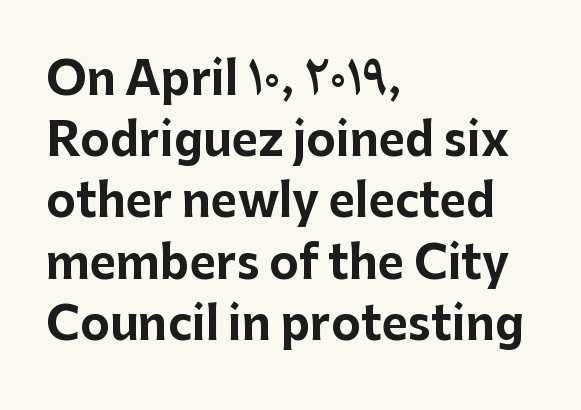
The image shows 45 px bold sans-serif type, upright; set left-aligned, normal line spacing (1.36x), normal letter spacing, not underlined; low stroke contrast and a medium x-height.
